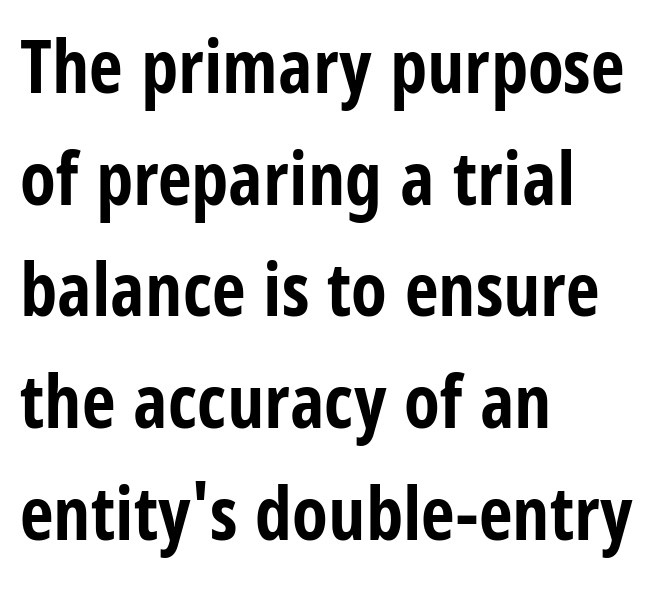
Q: Is the text bold? A: Yes.
Q: Is the text italic (slanted)? A: No, it is upright.
Q: Is the typeface a serif or a sans-serif typeface? A: Sans-serif.
Q: Is the text underlined? A: No.
Q: How is the paragraph aligned? A: Left-aligned.
Q: Is the spacing between letters normal or unusually wide? A: Normal.
Q: Is the spacing between lines tight, normal or loose? A: Normal.
Q: Width (condensed, normal, or wide)? A: Condensed.
Q: Stroke contrast? A: Low.
Q: x-height? A: Large.
Q: Monospaced? A: No.
